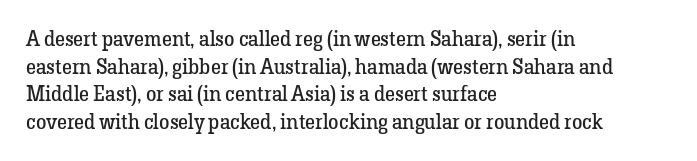
The image shows 21 px text type, upright; set left-aligned, normal line spacing (1.32x), normal letter spacing, not underlined.
